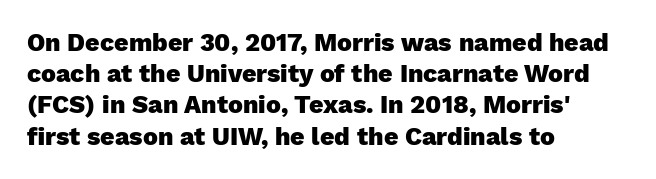
Q: Is the text bold? A: Yes.
Q: Is the text italic (slanted)? A: No, it is upright.
Q: Is the text underlined? A: No.
Q: How is the paragraph aligned? A: Left-aligned.
Q: Is the spacing between letters normal or unusually wide? A: Normal.
Q: Is the spacing between lines tight, normal or loose? A: Normal.
